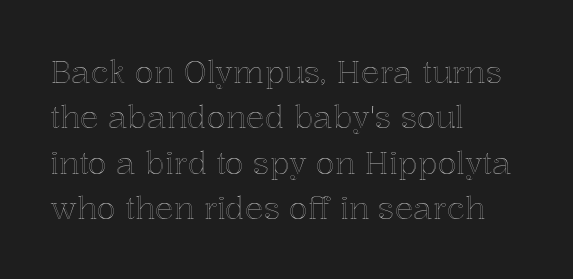
Q: Is the text italic (slanted)? A: No, it is upright.
Q: Is the text underlined? A: No.
Q: How is the paragraph aligned? A: Left-aligned.
Q: Is the spacing between letters normal or unusually wide? A: Normal.
Q: Is the spacing between lines tight, normal or loose? A: Normal.
Q: Width (condensed, normal, or wide)? A: Normal.
Q: x-height? A: Medium.
Q: Monospaced? A: No.
